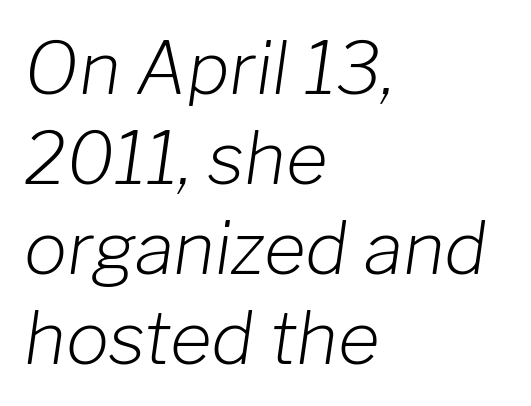
The face used here is rendered with its standard letterfit. Is the block centered? No — it sits flush against the left margin. Honestly, there is no underline to notice here at all. The whole block is typeset with a tilt.
